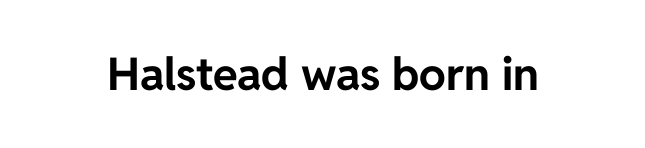
Q: Is the text bold? A: Yes.
Q: Is the text italic (slanted)? A: No, it is upright.
Q: Is the typeface a serif or a sans-serif typeface? A: Sans-serif.
Q: Is the text underlined? A: No.
Q: Is the spacing between letters normal or unusually wide? A: Normal.
Q: Width (condensed, normal, or wide)? A: Normal.
Q: Stroke contrast? A: Low.
Q: x-height? A: Medium.
Q: Monospaced? A: No.
